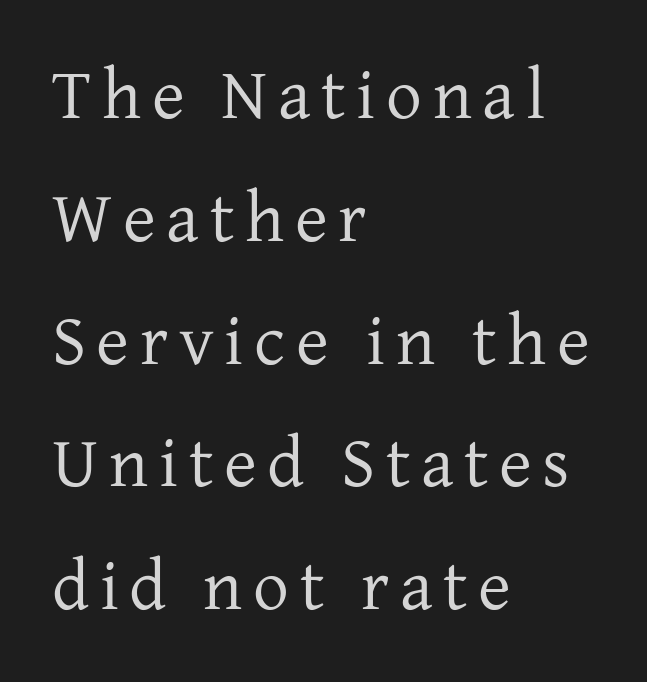
{"serif": "yes", "italic": "no", "bold": "no", "weight": "regular", "width": "normal", "stroke_contrast": "low", "x_height": "medium", "monospaced": "no", "underline": "no", "align": "left", "line_spacing_ratio": 1.73, "glyph_px": 71}
